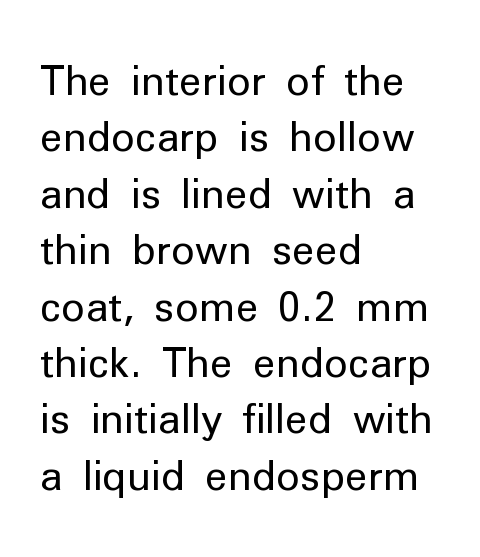
{"serif": "no", "italic": "no", "bold": "no", "weight": "regular", "width": "normal", "stroke_contrast": "low", "x_height": "medium", "monospaced": "no", "underline": "no", "align": "left", "line_spacing": "normal", "line_spacing_ratio": 1.41, "letter_spacing": "normal", "letter_spacing_em": 0.0, "glyph_px": 40}
